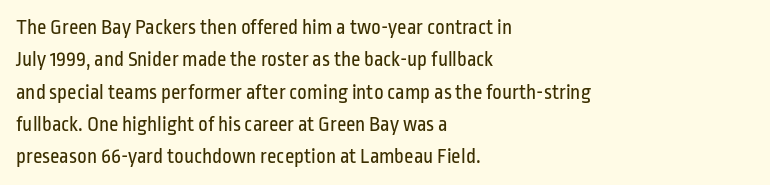
The image shows 21 px text type, upright; set left-aligned, normal line spacing (1.54x), normal letter spacing, not underlined.
